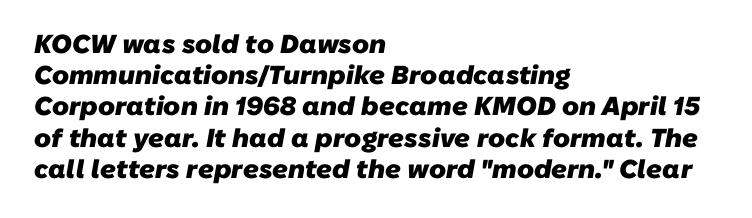
Q: Is the text bold? A: Yes.
Q: Is the text underlined? A: No.
Q: How is the paragraph aligned? A: Left-aligned.
Q: Is the spacing between letters normal or unusually wide? A: Normal.
